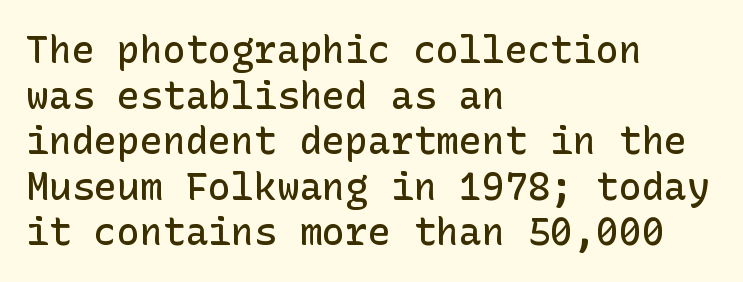
Q: Is the text bold? A: Semi-bold.
Q: Is the text italic (slanted)? A: No, it is upright.
Q: Is the typeface a serif or a sans-serif typeface? A: Sans-serif.
Q: Is the text underlined? A: No.
Q: How is the paragraph aligned? A: Left-aligned.
Q: Is the spacing between letters normal or unusually wide? A: Normal.
Q: Width (condensed, normal, or wide)? A: Normal.
Q: Stroke contrast? A: Low.
Q: x-height? A: Medium.
